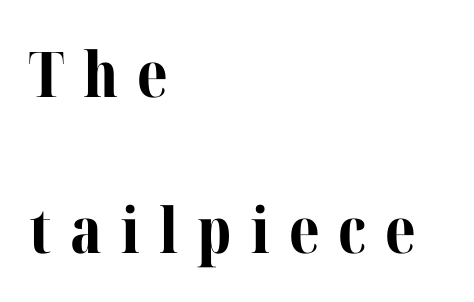
The image shows 63 px bold serif type, upright; set left-aligned, loose line spacing (2.48x), unusually wide letter spacing (+0.3 em), not underlined; medium stroke contrast and a medium x-height.
